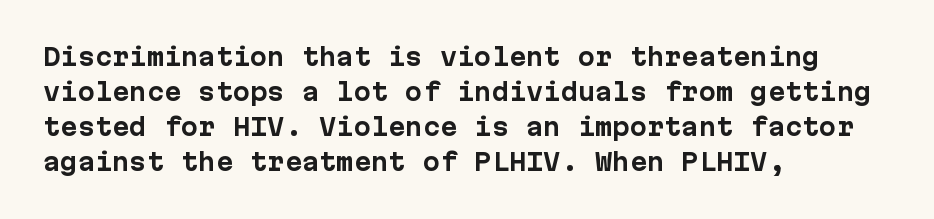
{"italic": "no", "bold": "yes", "underline": "no", "align": "left", "line_spacing": "normal", "line_spacing_ratio": 1.52, "letter_spacing": "normal", "letter_spacing_em": 0.0, "glyph_px": 23}
